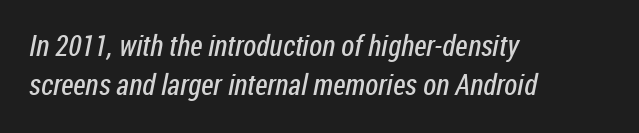
Words float on clear page, feet unadorned. You could call the tracking neutral — neither tight nor loose. This is not heavy type; no bold has been used. You could not count columns in this text — the font is proportionally spaced.
